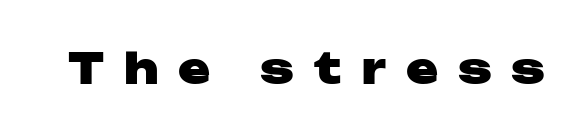
{"serif": "no", "italic": "no", "bold": "yes", "weight": "heavy", "width": "wide", "stroke_contrast": "low", "x_height": "medium", "monospaced": "no", "underline": "no", "letter_spacing": "wide", "letter_spacing_em": 0.46, "glyph_px": 43}
